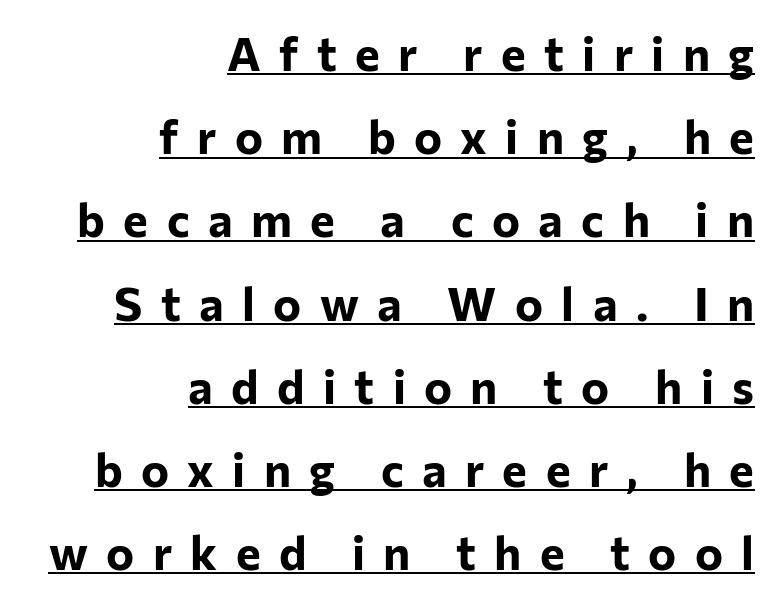
Q: Is the text bold? A: Yes.
Q: Is the text italic (slanted)? A: No, it is upright.
Q: Is the typeface a serif or a sans-serif typeface? A: Sans-serif.
Q: Is the text underlined? A: Yes.
Q: How is the paragraph aligned? A: Right-aligned.
Q: Is the spacing between letters normal or unusually wide? A: Unusually wide.
Q: Width (condensed, normal, or wide)? A: Normal.
Q: Stroke contrast? A: Low.
Q: x-height? A: Medium.
Q: Monospaced? A: No.
